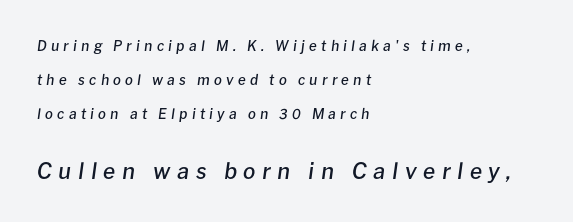
Q: Is the text bold? A: Semi-bold.
Q: Is the text italic (slanted)? A: Yes, it leans right by about 8 degrees.
Q: Is the text underlined? A: No.
Q: How is the paragraph aligned? A: Left-aligned.
Q: Is the spacing between letters normal or unusually wide? A: Unusually wide.
Q: Is the spacing between lines tight, normal or loose? A: Loose.
Q: Which block of text is set in a larger size, the first (top) or the second (bottom)? A: The second (bottom) one.
